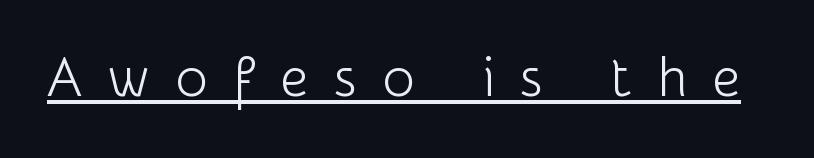
{"serif": "no", "italic": "no", "bold": "no", "weight": "light", "width": "normal", "stroke_contrast": "low", "x_height": "medium", "monospaced": "no", "underline": "yes", "letter_spacing": "wide", "letter_spacing_em": 0.46, "glyph_px": 55}
